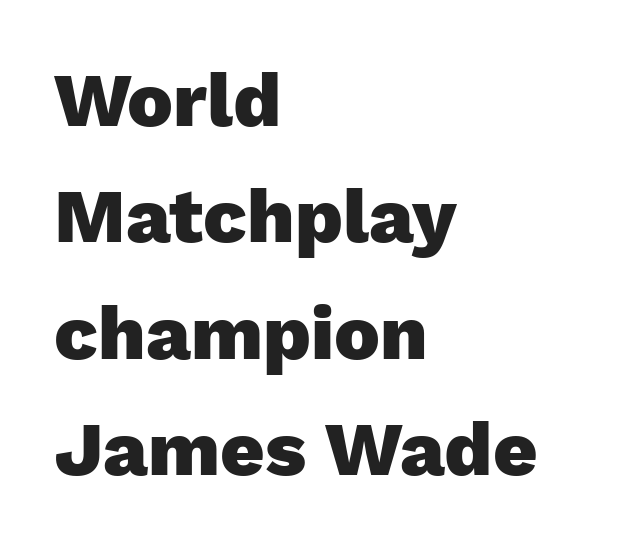
{"serif": "no", "italic": "no", "bold": "yes", "weight": "heavy", "width": "normal", "stroke_contrast": "low", "x_height": "medium", "monospaced": "no", "underline": "no", "align": "left", "line_spacing": "normal", "line_spacing_ratio": 1.51, "letter_spacing": "normal", "letter_spacing_em": 0.0, "glyph_px": 77}
